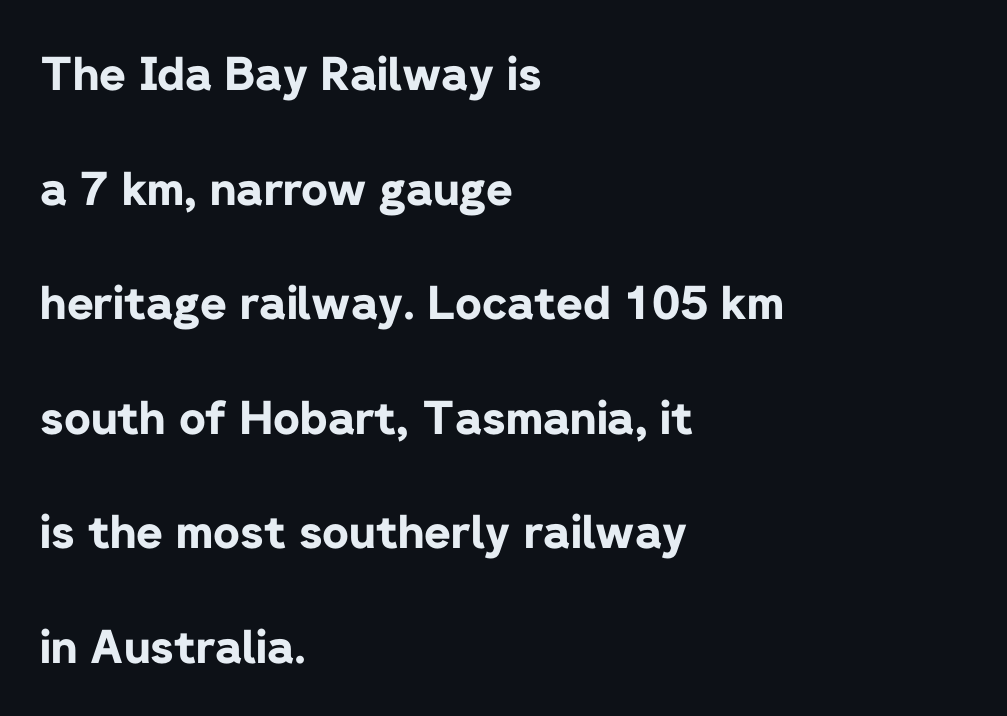
The image shows 46 px bold sans-serif type, upright; set left-aligned, loose line spacing (2.49x), normal letter spacing, not underlined; low stroke contrast and a medium x-height.
